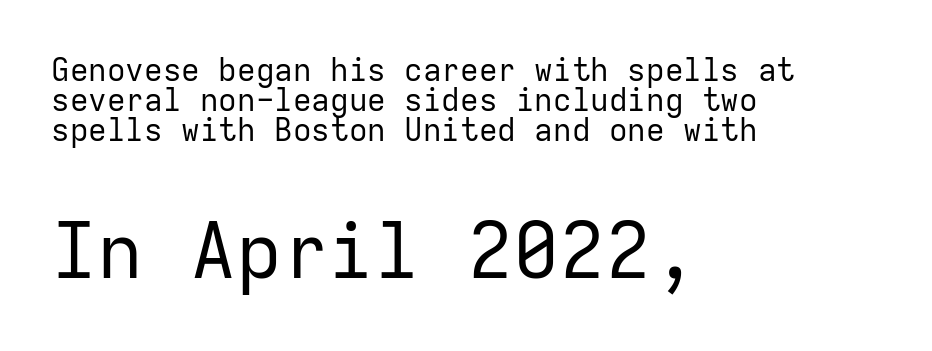
Q: Is the text bold? A: No.
Q: Is the text italic (slanted)? A: No, it is upright.
Q: Is the typeface a serif or a sans-serif typeface? A: Sans-serif.
Q: Is the text underlined? A: No.
Q: How is the paragraph aligned? A: Left-aligned.
Q: Is the spacing between letters normal or unusually wide? A: Normal.
Q: Is the spacing between lines tight, normal or loose? A: Tight.
Q: Which block of text is set in a larger size, the first (top) or the second (bottom)? A: The second (bottom) one.
Q: Width (condensed, normal, or wide)? A: Normal.
Q: Stroke contrast? A: Low.
Q: x-height? A: Medium.
Q: Monospaced? A: Yes.
